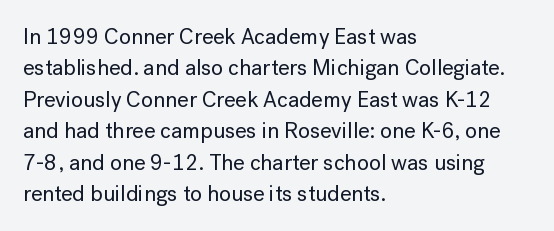
{"italic": "no", "underline": "no", "align": "left", "line_spacing": "normal", "line_spacing_ratio": 1.43, "letter_spacing": "normal", "letter_spacing_em": 0.0, "glyph_px": 22}
